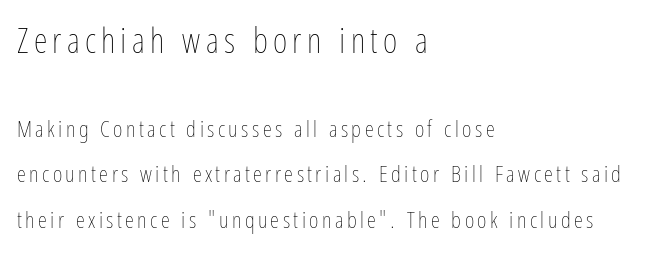
The image shows 35 px thin, condensed type, upright; set left-aligned, loose line spacing (1.97x), not underlined; the first (top) block is 1.52x larger; low stroke contrast and a medium x-height.
